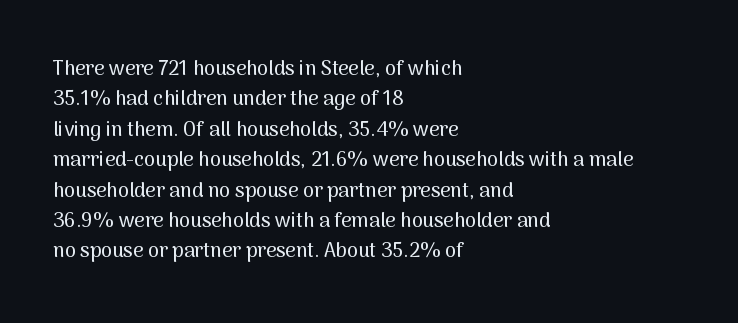
Characters follow at the spacing the type designer built in. The line-height multiplier appears to be the usual default. Just letters on the line, the space beneath them empty. It's the straight-up-and-down kind of type. Each line starts at the same left margin while the right side varies.
